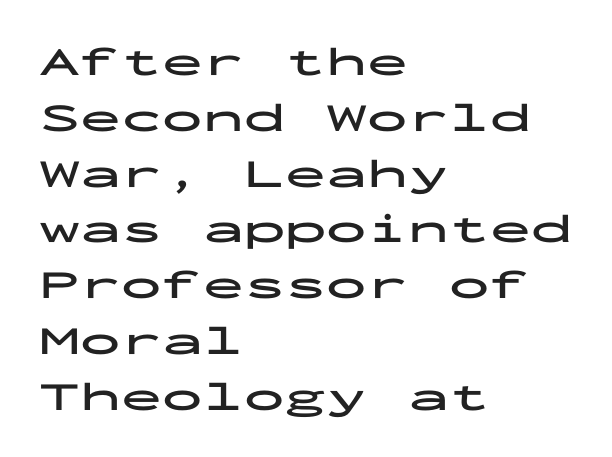
Q: Is the text bold? A: Yes.
Q: Is the text italic (slanted)? A: No, it is upright.
Q: Is the typeface a serif or a sans-serif typeface? A: Sans-serif.
Q: Is the text underlined? A: No.
Q: How is the paragraph aligned? A: Left-aligned.
Q: Is the spacing between letters normal or unusually wide? A: Normal.
Q: Is the spacing between lines tight, normal or loose? A: Normal.
Q: Width (condensed, normal, or wide)? A: Wide.
Q: Stroke contrast? A: Low.
Q: x-height? A: Medium.
Q: Monospaced? A: Yes.
